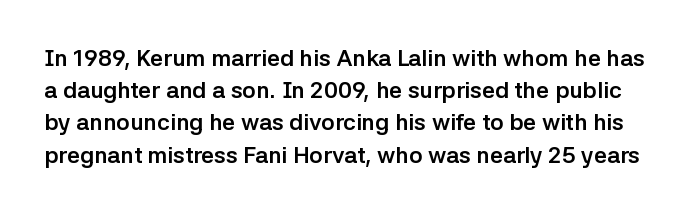
The image shows 23 px bold type, upright; set normal line spacing (1.4x), normal letter spacing, not underlined.
